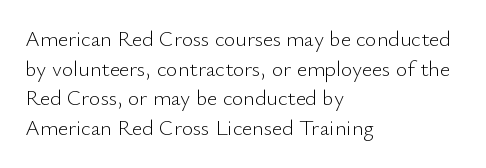
The image shows 22 px text type, upright; set left-aligned, normal line spacing (1.35x), normal letter spacing, not underlined.
